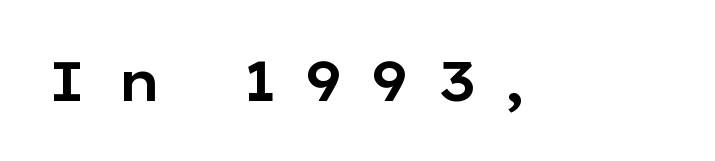
The image shows 55 px wide sans-serif type, upright; set unusually wide letter spacing (+0.49 em), not underlined; low stroke contrast and a medium x-height.
